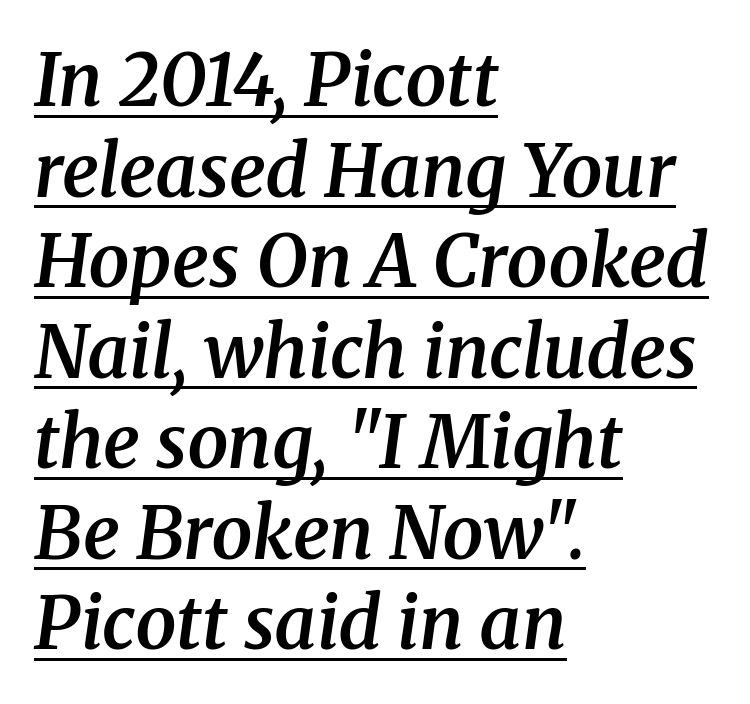
Is this a fixed-width face? No — the glyphs have proportional, varying widths. Stems and bowls a touch heavier than normal — semibold. Students, observe the line beneath the letters — that is underlining. Classification — serif. What stands out about the letter spacing? Nothing — it is the standard amount.
